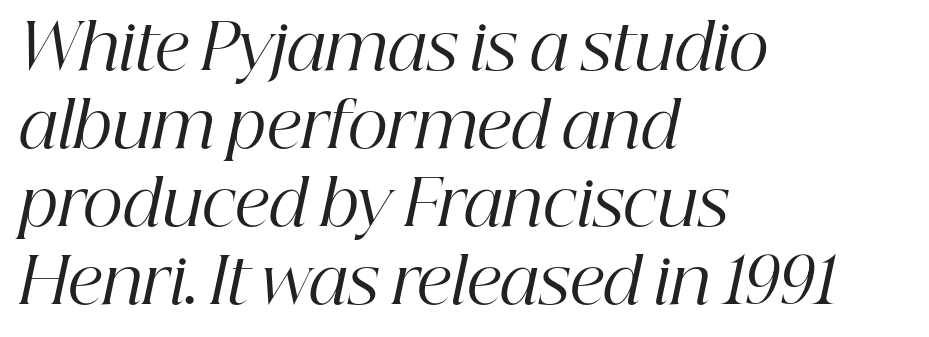
In terms of letterspacing, this is plain default setting. The face used here is proportionally spaced, like ordinary book or web type. Little horizontal feet cap the strokes, marking this as serif type. Is the type heavy? It reads as light-to-regular instead.
